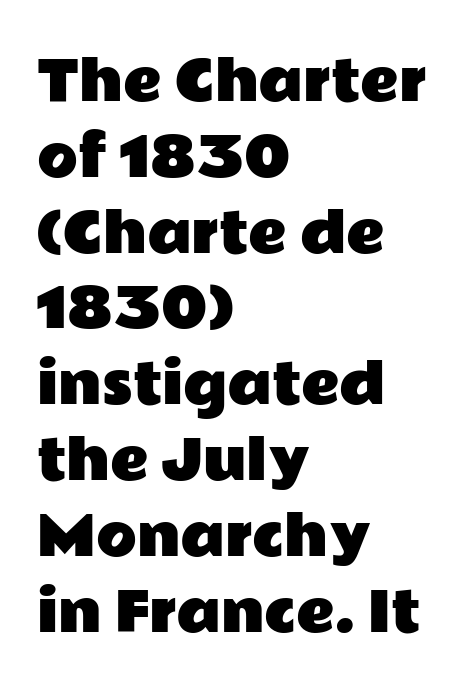
The image shows 53 px wide sans-serif type, upright; set left-aligned, normal line spacing (1.43x), normal letter spacing, not underlined; low stroke contrast and a medium x-height.
